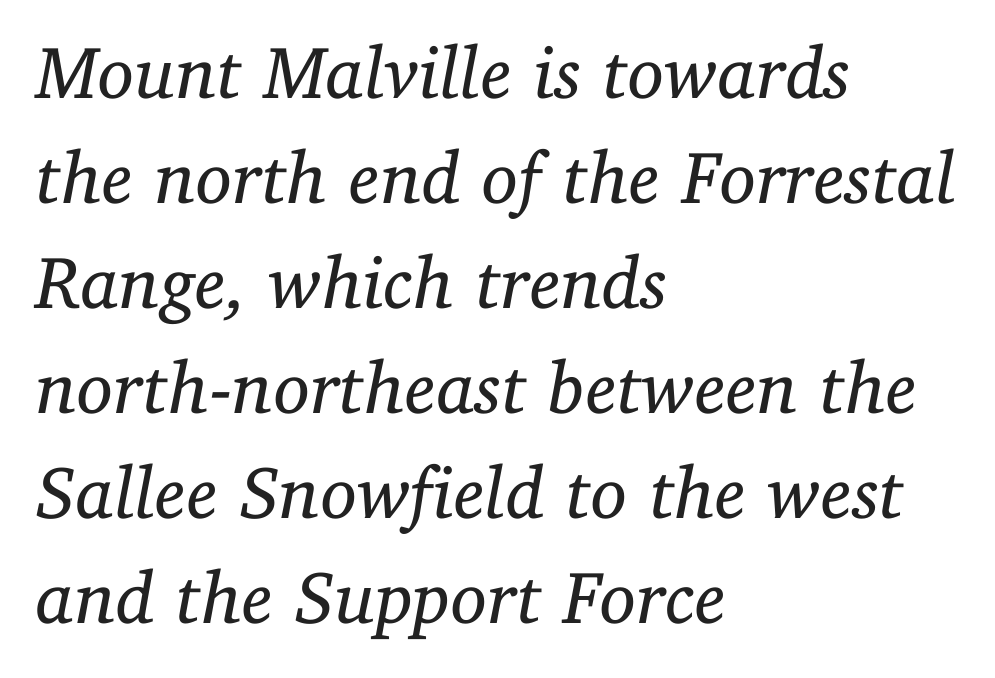
Q: Is the text bold? A: No.
Q: Is the text italic (slanted)? A: Yes, it leans right by about 11 degrees.
Q: Is the typeface a serif or a sans-serif typeface? A: Serif.
Q: Is the text underlined? A: No.
Q: How is the paragraph aligned? A: Left-aligned.
Q: Is the spacing between letters normal or unusually wide? A: Normal.
Q: Is the spacing between lines tight, normal or loose? A: Normal.
Q: Width (condensed, normal, or wide)? A: Normal.
Q: Stroke contrast? A: Low.
Q: x-height? A: Medium.
Q: Monospaced? A: No.
